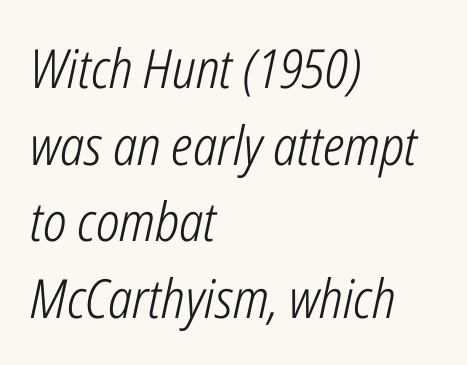
{"italic": "yes", "lean": "right", "slant_degrees": 12, "bold": "no", "weight": "light", "width": "condensed", "stroke_contrast": "low", "x_height": "medium", "monospaced": "no", "underline": "no", "align": "left", "line_spacing": "normal", "line_spacing_ratio": 1.42, "letter_spacing": "normal", "letter_spacing_em": 0.0, "glyph_px": 54}
